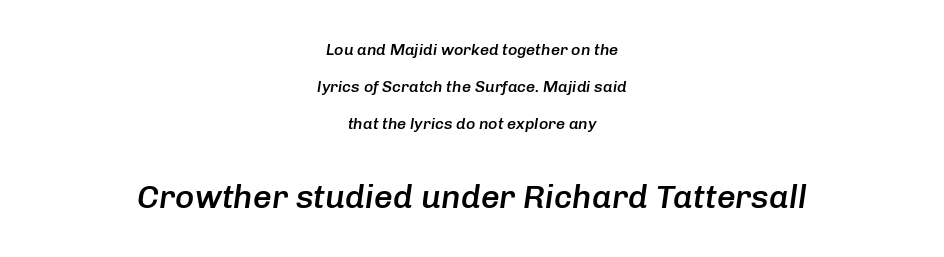
Alignment: centered. The letters advance in unequal steps, a hallmark of proportional type. Tall strokes in this sample are angled rather than plumb. No word sits above an underline. In this sample the second text group is rendered at the bigger scale.
